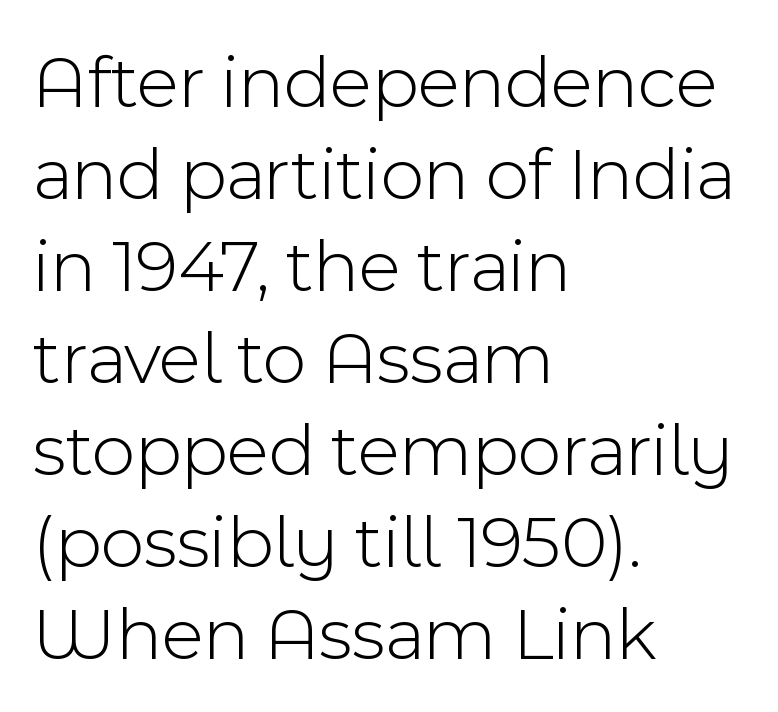
Q: Is the text bold? A: No.
Q: Is the text italic (slanted)? A: No, it is upright.
Q: Is the typeface a serif or a sans-serif typeface? A: Sans-serif.
Q: Is the text underlined? A: No.
Q: How is the paragraph aligned? A: Left-aligned.
Q: Is the spacing between letters normal or unusually wide? A: Normal.
Q: Width (condensed, normal, or wide)? A: Normal.
Q: x-height? A: Medium.
Q: Monospaced? A: No.
